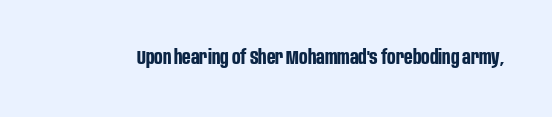
The image shows 20 px bold type, upright; set normal letter spacing, not underlined.
